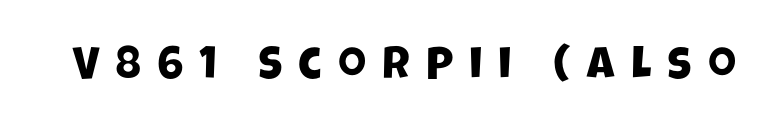
Glyph-to-glyph distance is far greater than everyday printed text. A typesetter would label this face a sans. Proportional: the letters do not fall into vertical columns. Type without underlining.
